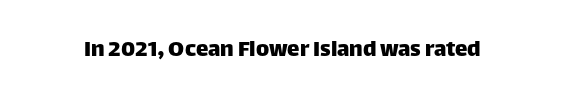
If you drew a line through each stem, it would be perfectly vertical. Characters follow at the spacing the type designer built in. The words here are not underlined.
